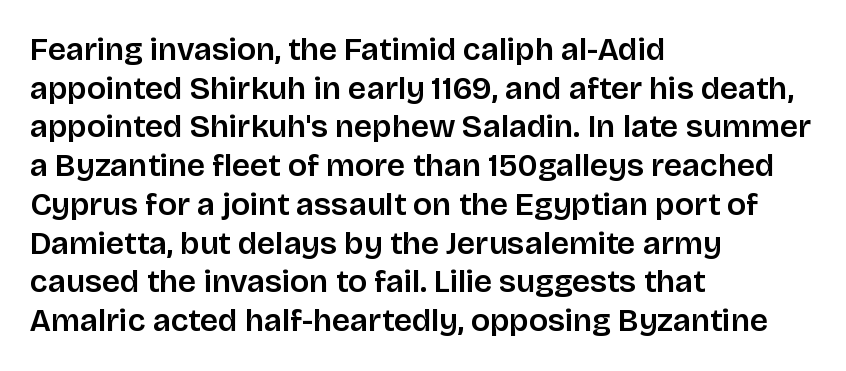
{"serif": "no", "italic": "no", "width": "normal", "stroke_contrast": "low", "x_height": "large", "monospaced": "no", "underline": "no", "align": "left", "line_spacing_ratio": 1.21, "letter_spacing": "normal", "letter_spacing_em": 0.0, "glyph_px": 32}
